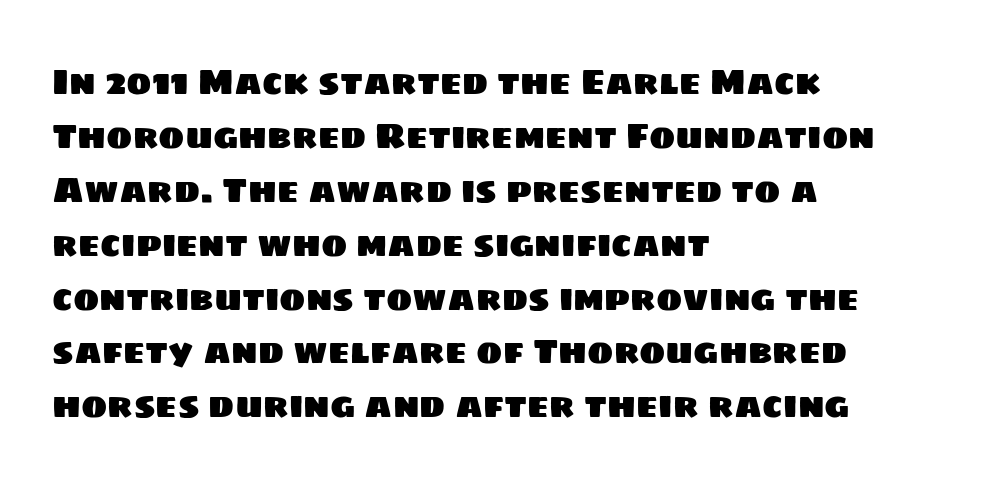
{"serif": "no", "width": "normal", "stroke_contrast": "low", "x_height": "large", "monospaced": "no", "underline": "no", "align": "left", "line_spacing": "normal", "line_spacing_ratio": 1.54, "letter_spacing": "normal", "letter_spacing_em": 0.0, "glyph_px": 35}
